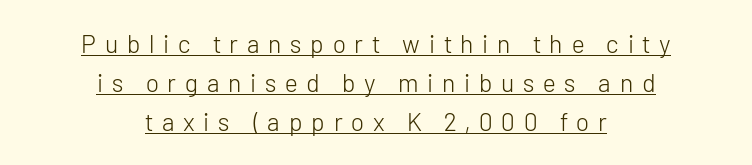
The image shows 25 px text type, upright; set centered, normal line spacing (1.57x), unusually wide letter spacing (+0.35 em), underlined.
